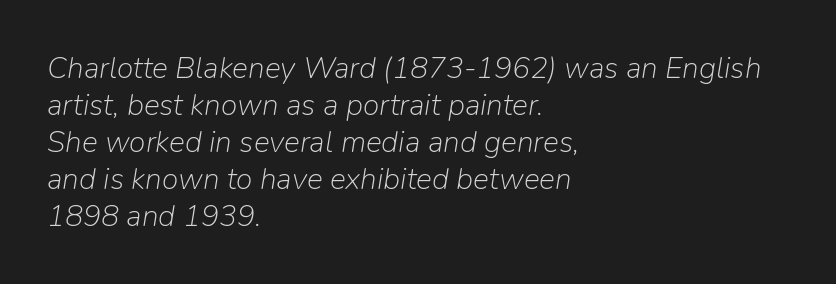
The image shows 30 px light type, italic (leaning right); set left-aligned, line spacing 1.23x, normal letter spacing, not underlined; low stroke contrast and a medium x-height.
